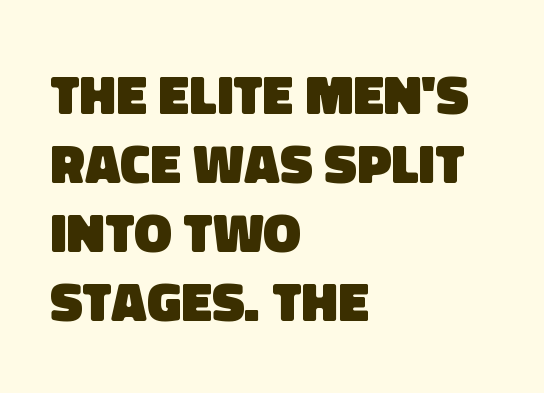
Q: Is the text bold? A: Yes.
Q: Is the typeface a serif or a sans-serif typeface? A: Sans-serif.
Q: Is the text underlined? A: No.
Q: How is the paragraph aligned? A: Left-aligned.
Q: Is the spacing between letters normal or unusually wide? A: Normal.
Q: Width (condensed, normal, or wide)? A: Normal.
Q: Stroke contrast? A: Low.
Q: x-height? A: Large.
Q: Monospaced? A: No.
